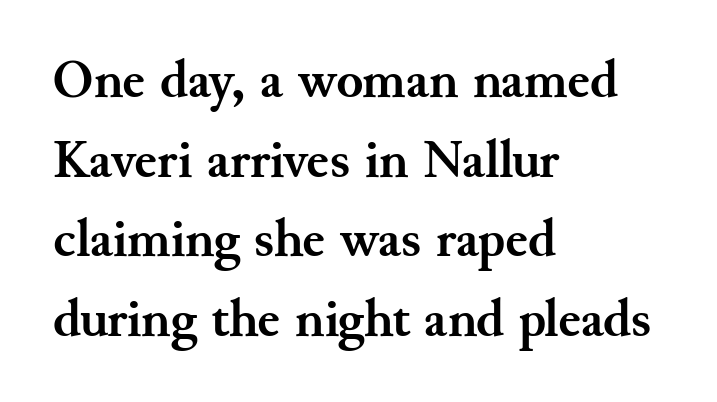
Students, note that the glyphs here touch the page at normal intervals. Heavy-handed strokes throughout: this text is bold. Think of a printed novel: that variable character pitch is what you see here. The block of text has a typical density, with ordinary space between rows. The specimen reads as upright at a glance. The font family rendered here belongs to the serif group.
